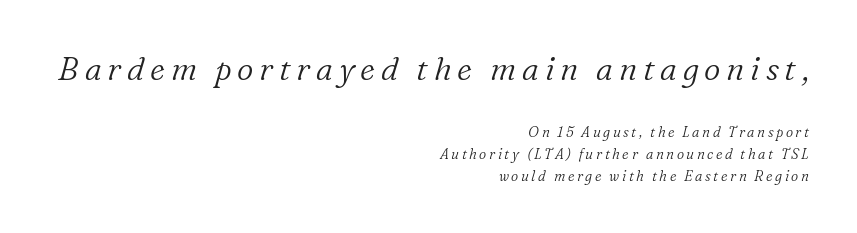
Q: Is the text bold? A: No.
Q: Is the text italic (slanted)? A: Yes, it leans right by about 16 degrees.
Q: Is the typeface a serif or a sans-serif typeface? A: Serif.
Q: Is the text underlined? A: No.
Q: How is the paragraph aligned? A: Right-aligned.
Q: Is the spacing between lines tight, normal or loose? A: Normal.
Q: Which block of text is set in a larger size, the first (top) or the second (bottom)? A: The first (top) one.
Q: Width (condensed, normal, or wide)? A: Normal.
Q: Stroke contrast? A: Low.
Q: x-height? A: Medium.
Q: Monospaced? A: No.
